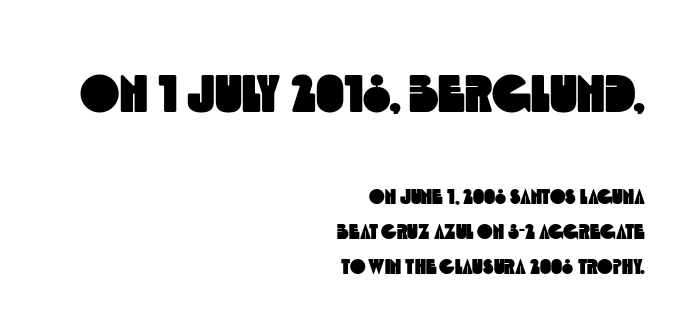
Q: Is the typeface a serif or a sans-serif typeface? A: Sans-serif.
Q: Is the text underlined? A: No.
Q: How is the paragraph aligned? A: Right-aligned.
Q: Is the spacing between letters normal or unusually wide? A: Normal.
Q: Is the spacing between lines tight, normal or loose? A: Normal.
Q: Which block of text is set in a larger size, the first (top) or the second (bottom)? A: The first (top) one.
Q: Width (condensed, normal, or wide)? A: Condensed.
Q: x-height? A: Large.
Q: Monospaced? A: No.
